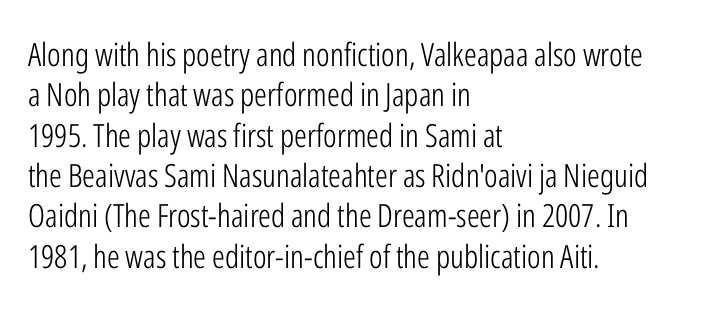
{"serif": "no", "italic": "no", "bold": "no", "weight": "light", "width": "condensed", "stroke_contrast": "low", "x_height": "medium", "monospaced": "no", "underline": "no", "align": "left", "line_spacing": "normal", "line_spacing_ratio": 1.26, "letter_spacing": "normal", "letter_spacing_em": 0.0, "glyph_px": 32}
